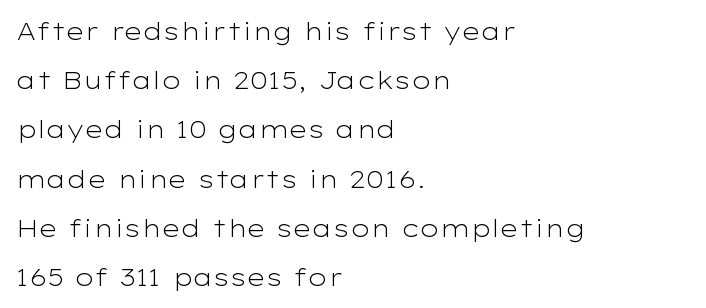
The image shows 24 px text type, upright; set left-aligned, loose line spacing (2.05x), normal letter spacing, not underlined.
